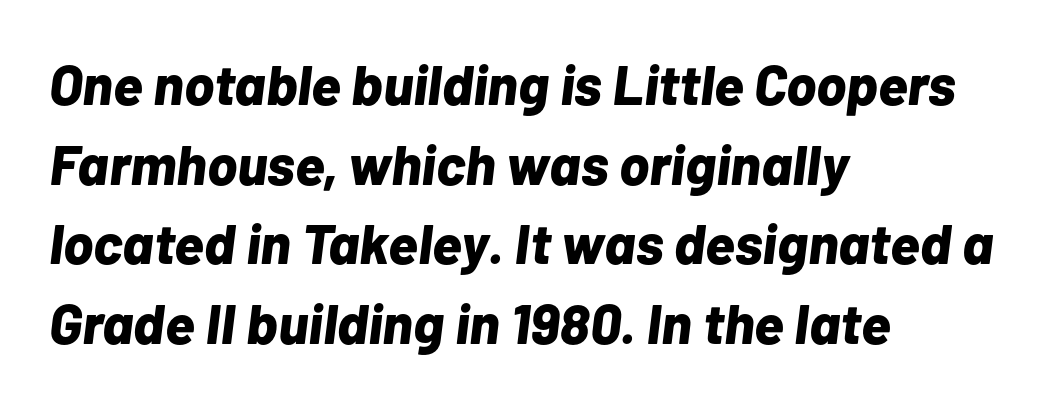
Q: Is the text bold? A: Yes.
Q: Is the text italic (slanted)? A: Yes, it leans right by about 7 degrees.
Q: Is the text underlined? A: No.
Q: How is the paragraph aligned? A: Left-aligned.
Q: Is the spacing between letters normal or unusually wide? A: Normal.
Q: Is the spacing between lines tight, normal or loose? A: Normal.
Q: Width (condensed, normal, or wide)? A: Normal.
Q: Stroke contrast? A: Low.
Q: x-height? A: Medium.
Q: Monospaced? A: No.
